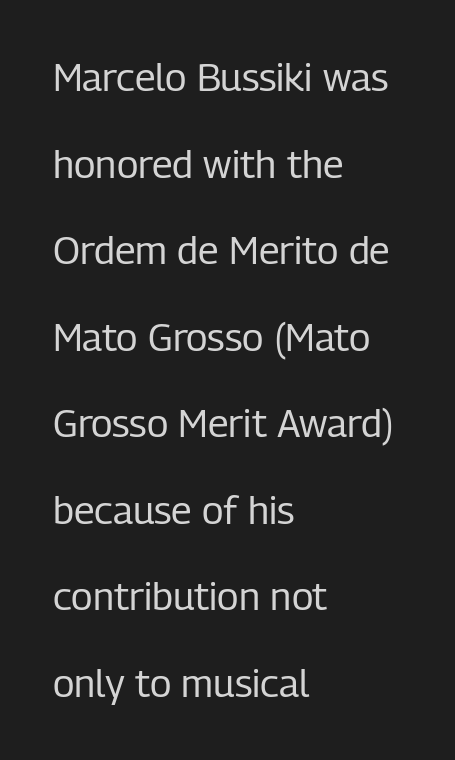
Typeset ragged right — the left edge is the straight one. Plain, unruled lines of type. Students, observe: this is what heavily led, spacious text looks like. Is this a sans? Yes — the strokes have no serifs.
